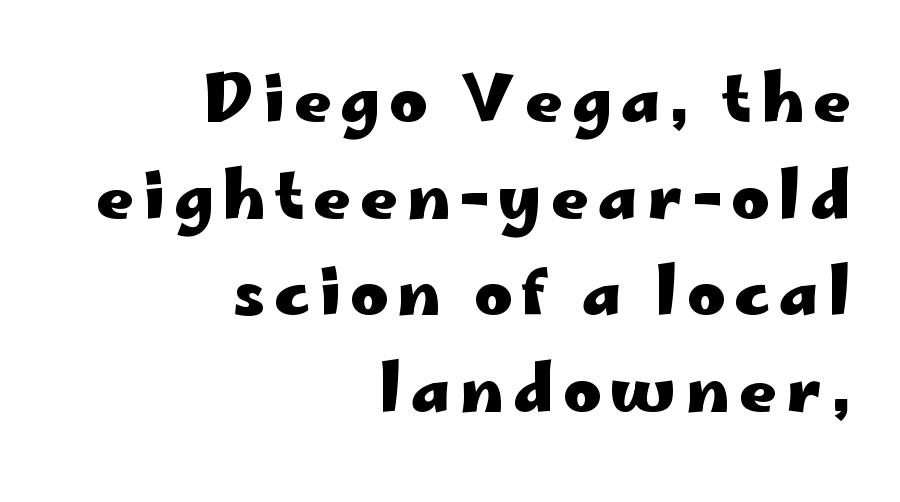
{"serif": "no", "italic": "no", "bold": "yes", "weight": "heavy", "width": "wide", "stroke_contrast": "low", "x_height": "small", "monospaced": "no", "underline": "no", "align": "right", "line_spacing": "normal", "line_spacing_ratio": 1.51, "glyph_px": 64}
